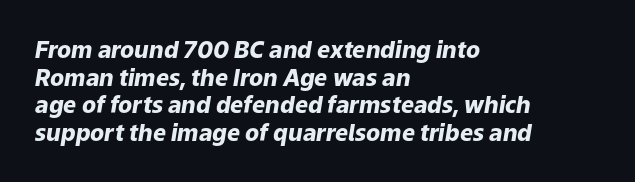
Designer's note — italics engaged. Visually the block forms a straight wall on the left and a jagged coastline on the right. Bold? Absolutely — the strokes are thick and heavy. The passage shown is not underscored anywhere. The line texture is even and compact thanks to regular tracking.
